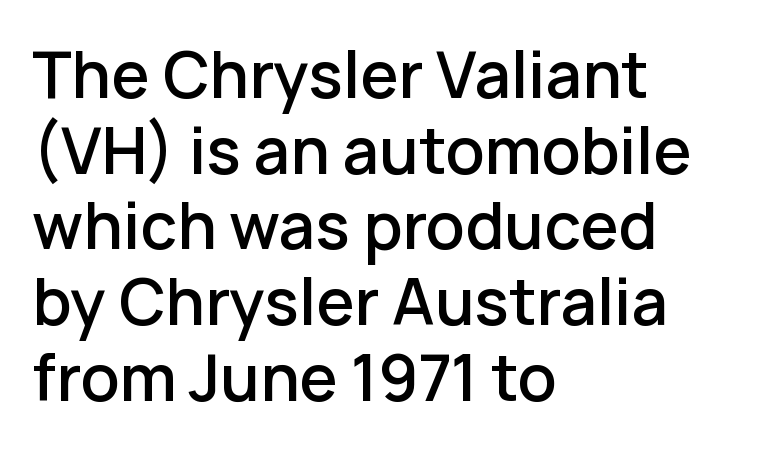
The image shows 62 px semibold sans-serif type, upright; set left-aligned, line spacing 1.22x, normal letter spacing, not underlined; low stroke contrast and a medium x-height.
